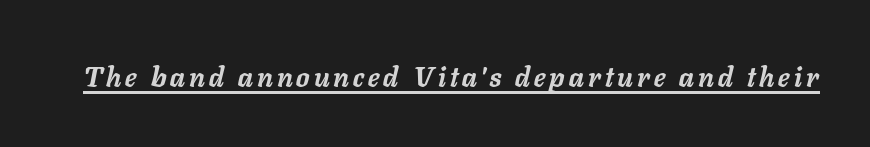
{"italic": "yes", "lean": "right", "slant_degrees": 11, "bold": "yes", "weight": "semibold", "width": "normal", "stroke_contrast": "low", "x_height": "medium", "monospaced": "no", "underline": "yes", "glyph_px": 28}
